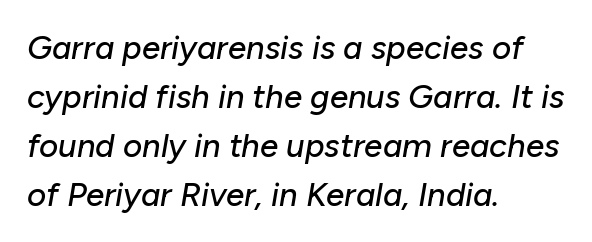
Q: Is the text italic (slanted)? A: Yes, it leans right by about 10 degrees.
Q: Is the text underlined? A: No.
Q: How is the paragraph aligned? A: Left-aligned.
Q: Is the spacing between letters normal or unusually wide? A: Normal.
Q: Is the spacing between lines tight, normal or loose? A: Normal.
Q: Width (condensed, normal, or wide)? A: Normal.
Q: Stroke contrast? A: Low.
Q: x-height? A: Medium.
Q: Monospaced? A: No.
